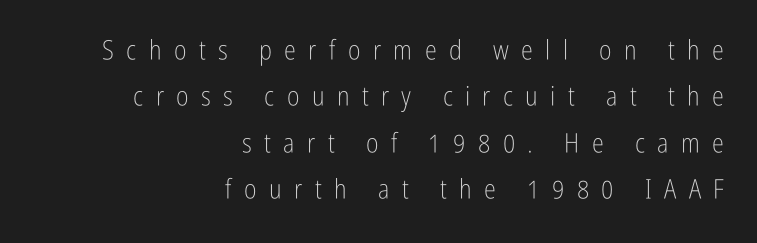
Q: Is the text bold? A: No.
Q: Is the text italic (slanted)? A: No, it is upright.
Q: Is the text underlined? A: No.
Q: How is the paragraph aligned? A: Right-aligned.
Q: Is the spacing between letters normal or unusually wide? A: Unusually wide.
